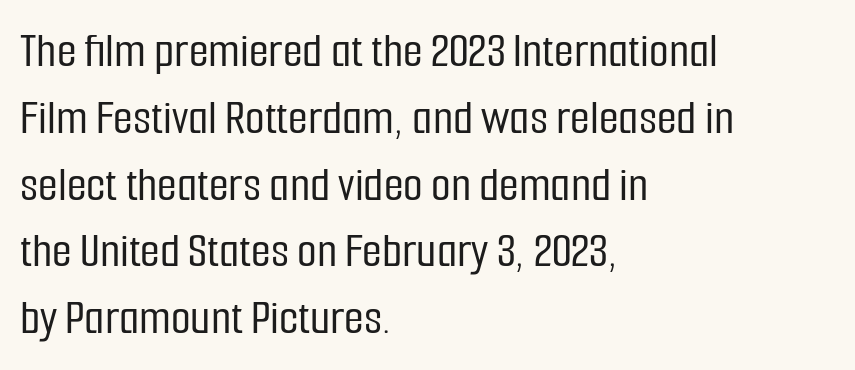
Look at the bottom of the vertical strokes: they stop flat, with no serifs. Rows of type keep a routine distance in the vertical direction. Bare-footed words on every line. In terms of posture, this sample is upright.
